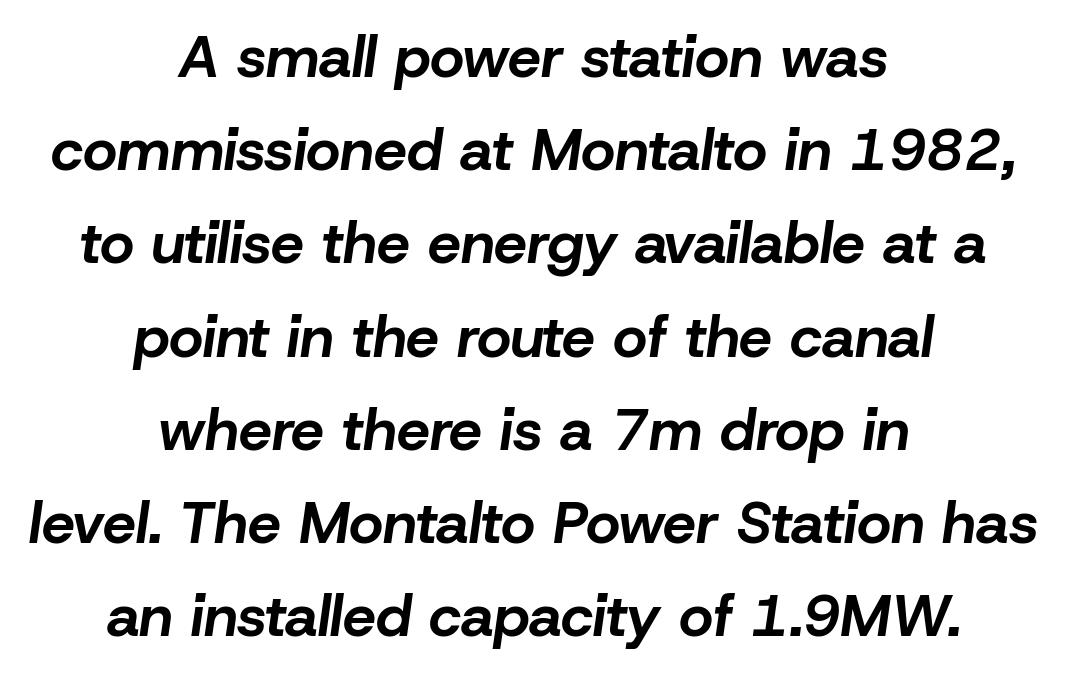
{"italic": "yes", "lean": "right", "slant_degrees": 8, "bold": "yes", "weight": "bold", "width": "normal", "stroke_contrast": "low", "x_height": "medium", "monospaced": "no", "underline": "no", "align": "center", "line_spacing": "normal", "line_spacing_ratio": 1.58, "letter_spacing": "normal", "letter_spacing_em": 0.0, "glyph_px": 59}
